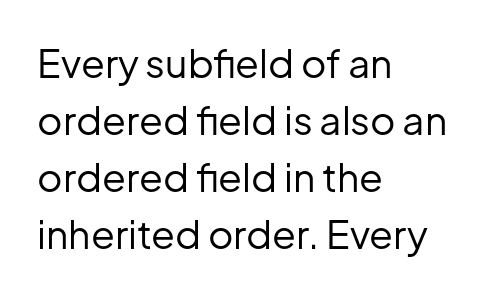
Q: Is the text bold? A: No.
Q: Is the text italic (slanted)? A: No, it is upright.
Q: Is the typeface a serif or a sans-serif typeface? A: Sans-serif.
Q: Is the text underlined? A: No.
Q: How is the paragraph aligned? A: Left-aligned.
Q: Is the spacing between letters normal or unusually wide? A: Normal.
Q: Is the spacing between lines tight, normal or loose? A: Normal.
Q: Width (condensed, normal, or wide)? A: Normal.
Q: Stroke contrast? A: Low.
Q: x-height? A: Medium.
Q: Monospaced? A: No.
